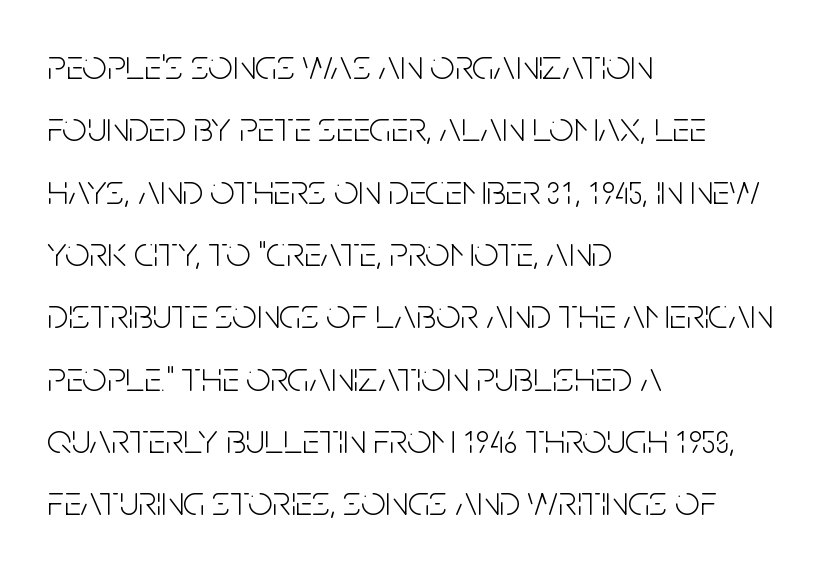
{"serif": "no", "italic": "no", "bold": "no", "weight": "light", "width": "condensed", "stroke_contrast": "low", "x_height": "large", "monospaced": "no", "underline": "no", "align": "left", "line_spacing": "normal", "line_spacing_ratio": 1.45, "letter_spacing": "normal", "letter_spacing_em": 0.0, "glyph_px": 43}
